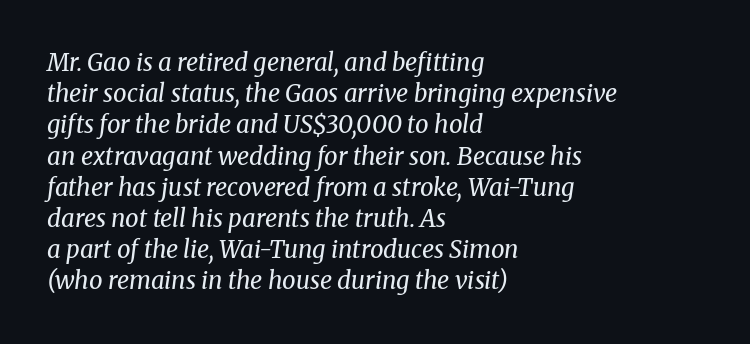
The image shows 24 px text type, italic (leaning right); set left-aligned, normal line spacing (1.3x), normal letter spacing, not underlined.
